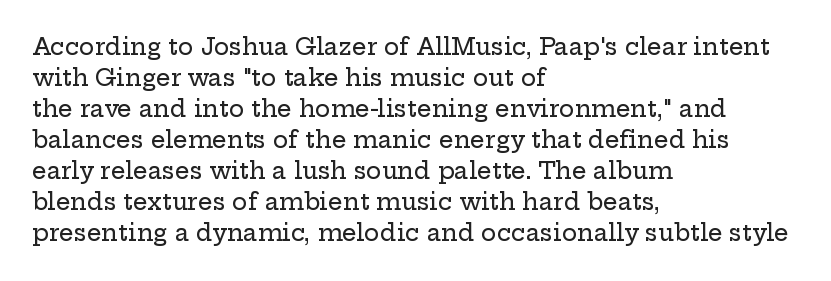
{"italic": "no", "underline": "no", "align": "left", "line_spacing": "normal", "line_spacing_ratio": 1.35, "letter_spacing": "normal", "letter_spacing_em": 0.0, "glyph_px": 23}
